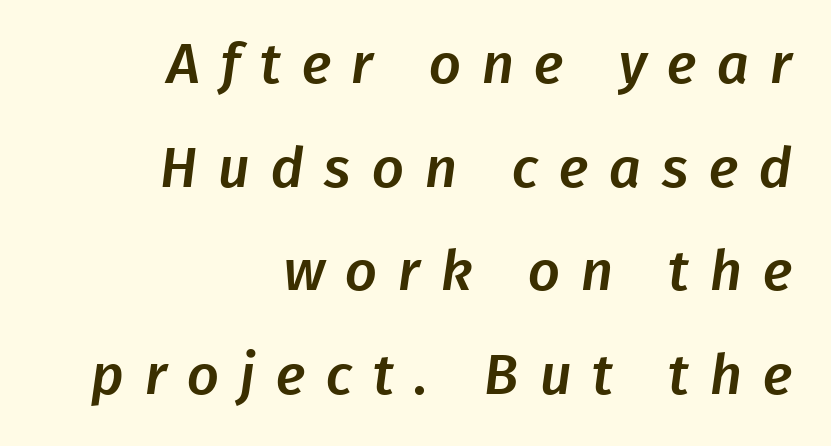
I'd call this a sans setting — the letters go barefoot. A clean baseline with only descenders dipping below it. Proportional: the letters do not fall into vertical columns. Characters follow at a spacing far wider than the type designer built in. Compared with a flush-left layout, this one pins lines to the opposite, right side.
